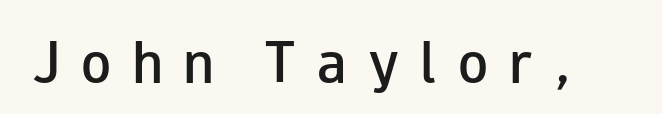
{"serif": "no", "italic": "no", "bold": "semi", "weight": "semibold", "width": "wide", "stroke_contrast": "low", "x_height": "small", "monospaced": "no", "underline": "no", "letter_spacing": "wide", "letter_spacing_em": 0.44, "glyph_px": 49}
